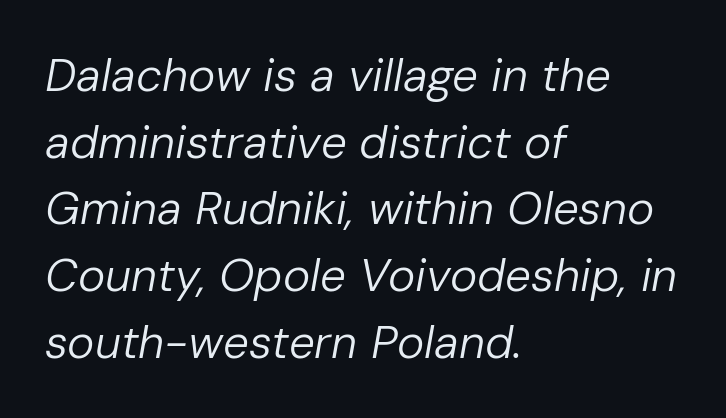
A typesetter would call this zero additional tracking. Leading matches the norm, producing a regular column. Descenders are the only things crossing below the line. Proportional: the letters do not fall into vertical columns. The rag falls on the right side of this text block. The weight would be labelled regular, book, light, or lighter still.
